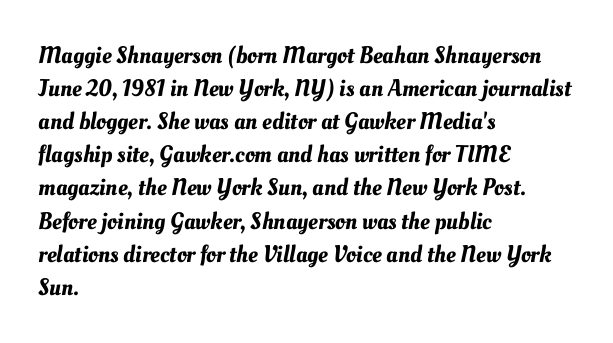
The image shows 24 px text type; set left-aligned, normal line spacing (1.38x), normal letter spacing, not underlined.
